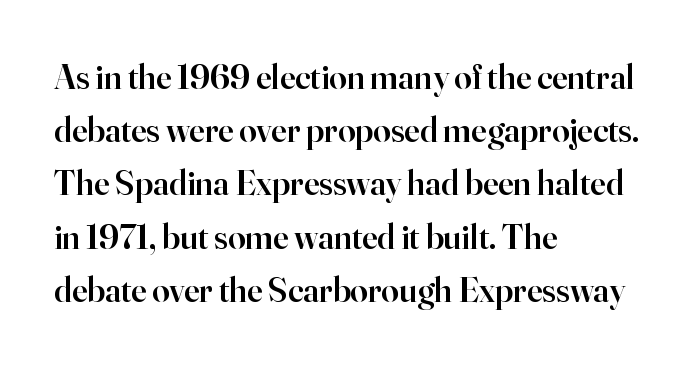
Q: Is the text bold? A: Semi-bold.
Q: Is the text italic (slanted)? A: No, it is upright.
Q: Is the typeface a serif or a sans-serif typeface? A: Serif.
Q: Is the text underlined? A: No.
Q: How is the paragraph aligned? A: Left-aligned.
Q: Is the spacing between letters normal or unusually wide? A: Normal.
Q: Is the spacing between lines tight, normal or loose? A: Normal.
Q: Width (condensed, normal, or wide)? A: Normal.
Q: Stroke contrast? A: High.
Q: x-height? A: Small.
Q: Monospaced? A: No.
